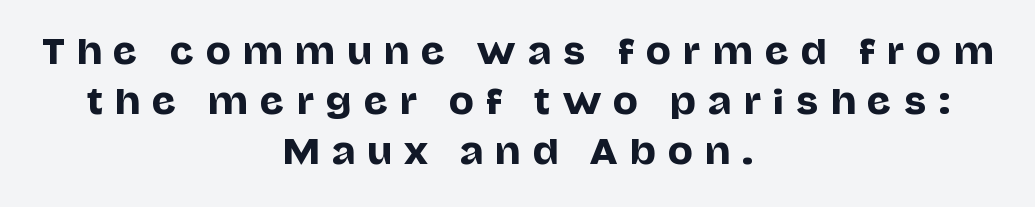
The glyphs in this specimen are sans serif. Proportional: the letters do not fall into vertical columns. What's the leading like? Ordinary, nothing unusual. The axis of the letterforms is exactly vertical. The type is letterspaced generously, with wide tracking. This rendering uses center alignment, leaving both contours irregular but symmetric.
